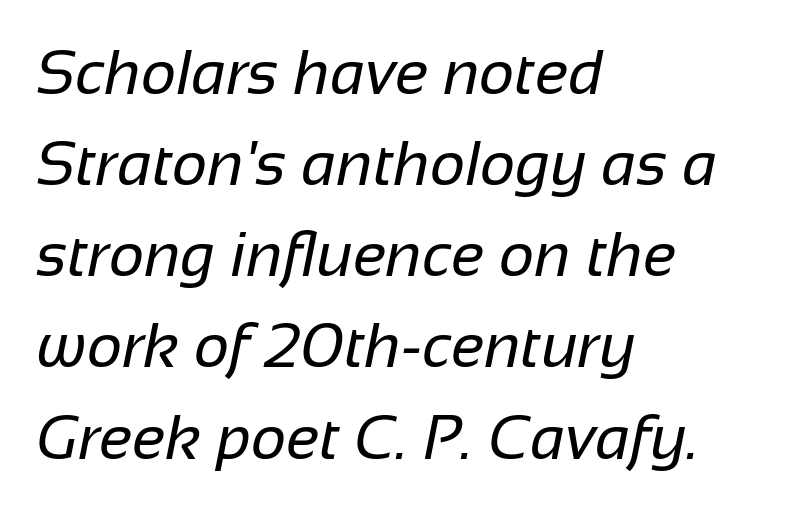
Is this a fixed-width face? No — the glyphs have proportional, varying widths. This rendering employs a face without finishing strokes, i.e., a sans-serif. A student would call this left alignment; a typographer would say flush left, rag right. Here the glyphs are tracked normally, forming tight word shapes.
